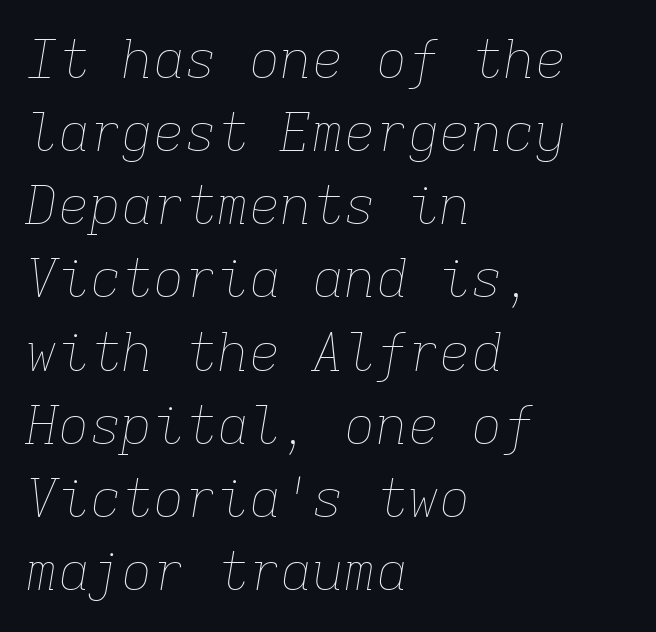
{"italic": "yes", "lean": "right", "slant_degrees": 9, "bold": "no", "weight": "thin", "width": "normal", "stroke_contrast": "low", "x_height": "medium", "monospaced": "yes", "underline": "no", "align": "left", "line_spacing": "normal", "line_spacing_ratio": 1.38, "letter_spacing": "normal", "letter_spacing_em": 0.0, "glyph_px": 53}
